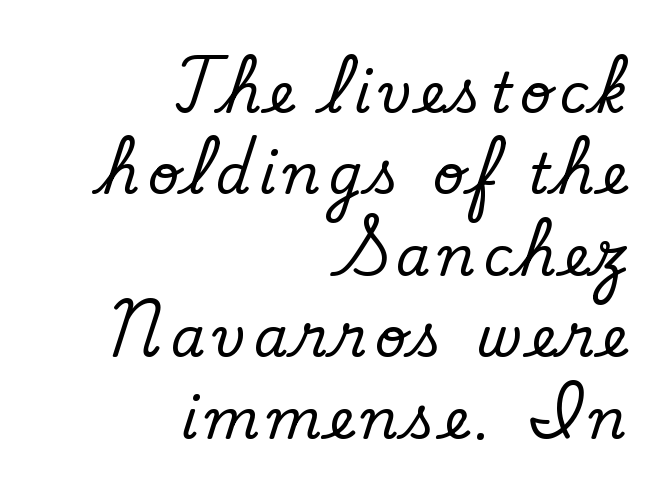
{"serif": "no", "bold": "no", "weight": "regular", "width": "normal", "stroke_contrast": "low", "x_height": "small", "monospaced": "no", "underline": "no", "align": "right", "line_spacing": "normal", "line_spacing_ratio": 1.48, "glyph_px": 55}
